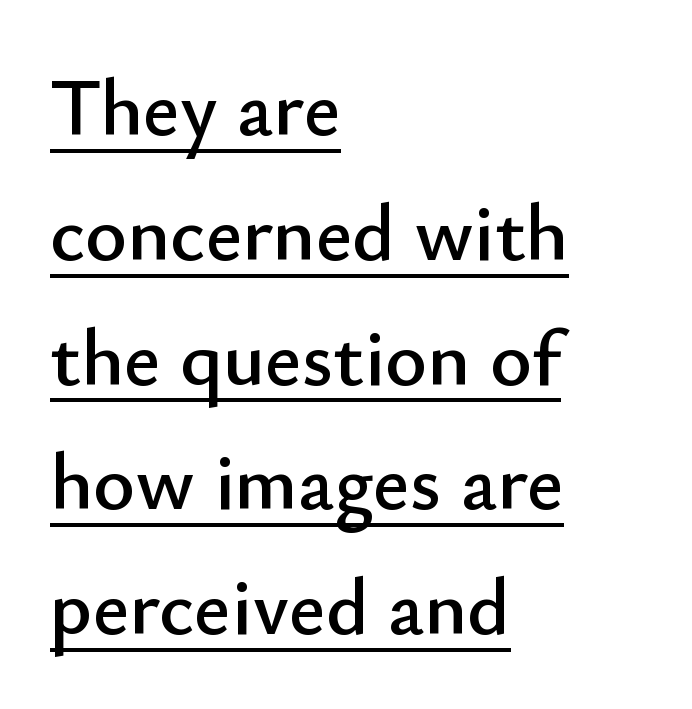
{"serif": "no", "italic": "no", "width": "normal", "stroke_contrast": "low", "x_height": "small", "monospaced": "no", "underline": "yes", "align": "left", "line_spacing": "normal", "line_spacing_ratio": 1.56, "letter_spacing": "normal", "letter_spacing_em": 0.0, "glyph_px": 80}
